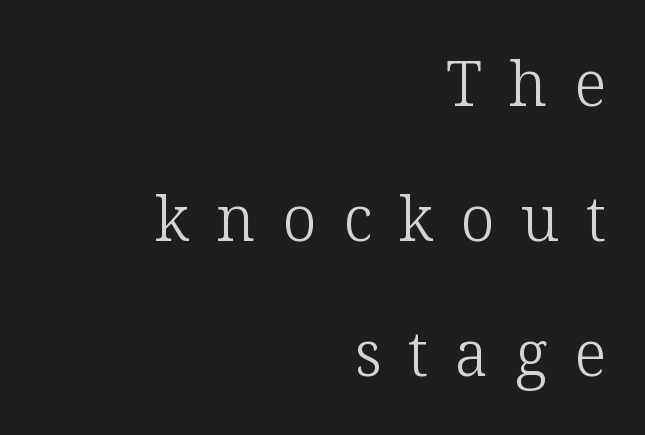
In CSS terms this would be text-align: right. The rendering shows small feet on the letterforms — a serif design. Italic: no, the glyphs are upright roman. The passage shown is typed in a proportional face where columns would drift. Each word looks stretched out because of the extra space between its letters.
